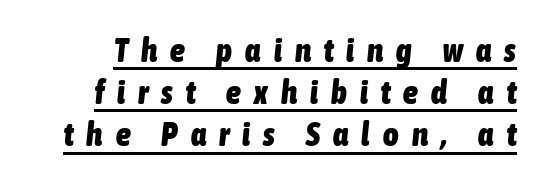
{"italic": "yes", "lean": "right", "slant_degrees": 6, "bold": "yes", "weight": "heavy", "width": "condensed", "stroke_contrast": "low", "x_height": "medium", "monospaced": "no", "underline": "yes", "line_spacing": "normal", "line_spacing_ratio": 1.28, "letter_spacing": "wide", "letter_spacing_em": 0.4, "glyph_px": 33}
